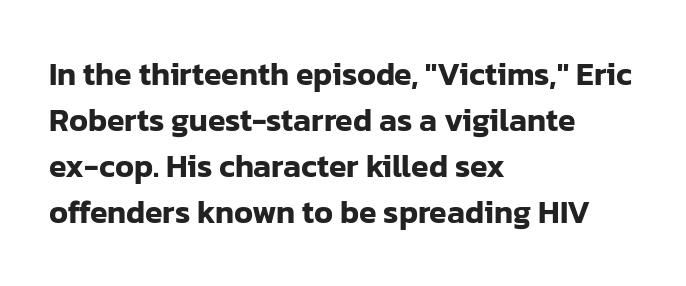
Q: Is the text italic (slanted)? A: No, it is upright.
Q: Is the typeface a serif or a sans-serif typeface? A: Sans-serif.
Q: Is the text underlined? A: No.
Q: How is the paragraph aligned? A: Left-aligned.
Q: Is the spacing between letters normal or unusually wide? A: Normal.
Q: Is the spacing between lines tight, normal or loose? A: Normal.
Q: Width (condensed, normal, or wide)? A: Normal.
Q: Stroke contrast? A: Low.
Q: x-height? A: Medium.
Q: Monospaced? A: No.
